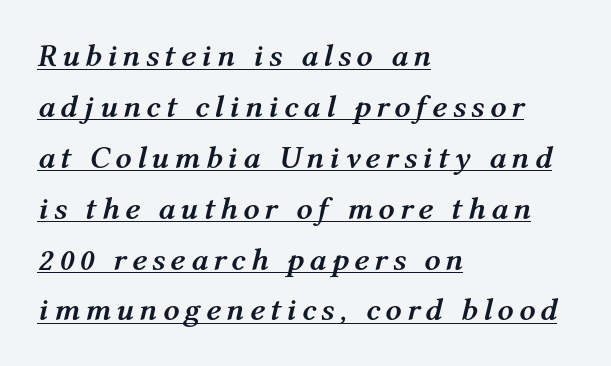
Q: Is the text bold? A: Yes.
Q: Is the text italic (slanted)? A: Yes, it leans right by about 12 degrees.
Q: Is the text underlined? A: Yes.
Q: How is the paragraph aligned? A: Left-aligned.
Q: Is the spacing between lines tight, normal or loose? A: Normal.
Q: Width (condensed, normal, or wide)? A: Normal.
Q: Stroke contrast? A: Medium.
Q: x-height? A: Medium.
Q: Monospaced? A: No.
